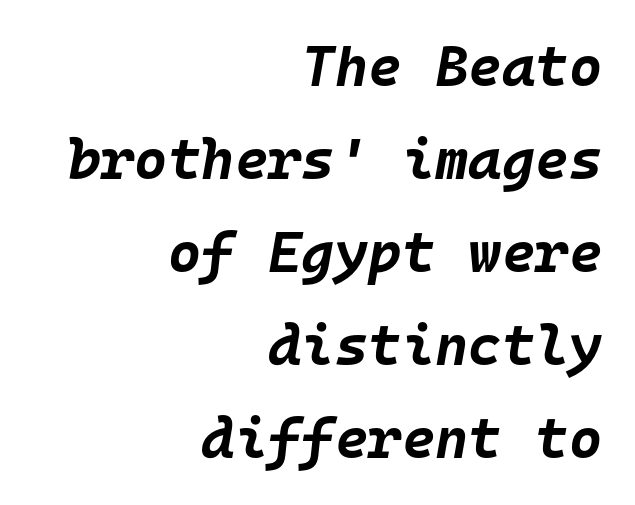
The image shows 57 px bold type, italic (leaning right), monospaced; set right-aligned, normal line spacing (1.63x), normal letter spacing, not underlined; low stroke contrast and a large x-height.
